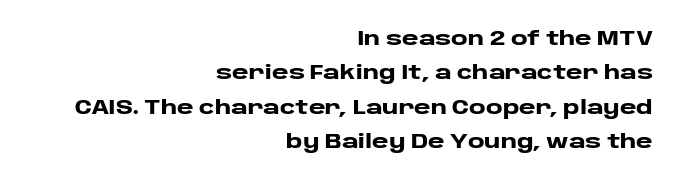
Heavy, bold letterforms. Any mark beneath the type? The region is blank. The letters stand upright; this is a roman face. Nothing unusual about the tracking: characters are spaced as the font intends.
